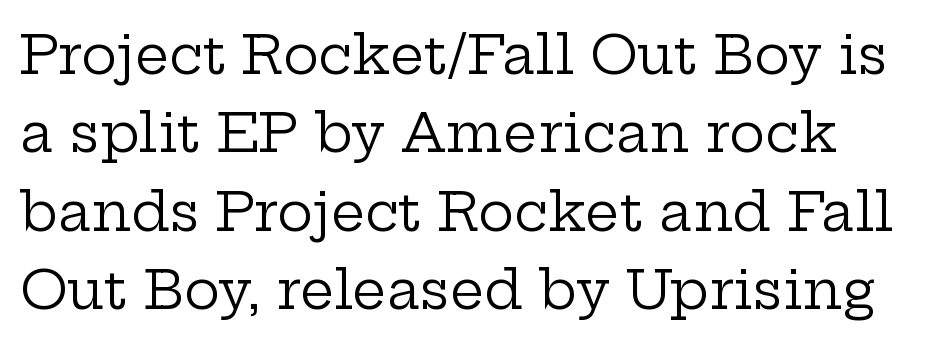
Q: Is the text bold? A: No.
Q: Is the text italic (slanted)? A: No, it is upright.
Q: Is the typeface a serif or a sans-serif typeface? A: Serif.
Q: Is the text underlined? A: No.
Q: Is the spacing between letters normal or unusually wide? A: Normal.
Q: Is the spacing between lines tight, normal or loose? A: Normal.
Q: Width (condensed, normal, or wide)? A: Wide.
Q: Stroke contrast? A: Low.
Q: x-height? A: Medium.
Q: Monospaced? A: No.
